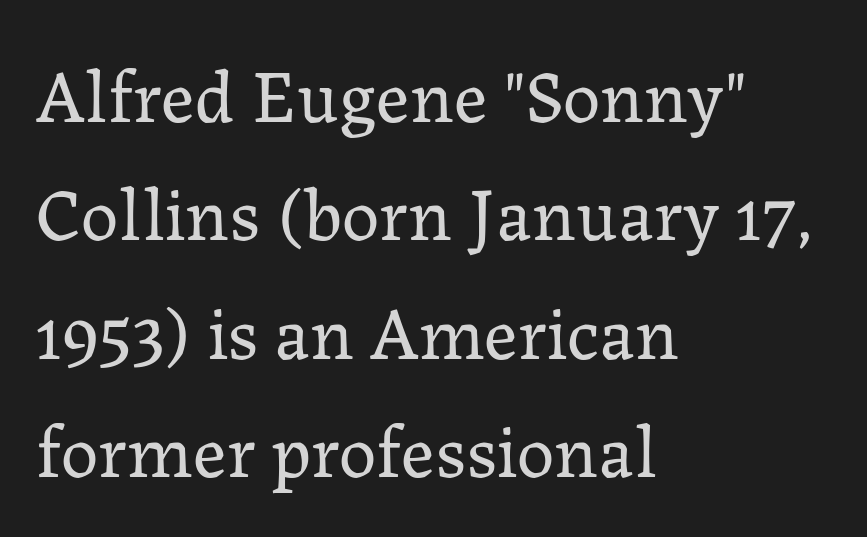
The image shows 75 px regular-weight serif type, upright; set left-aligned, normal line spacing (1.58x), normal letter spacing, not underlined; low stroke contrast and a medium x-height.
